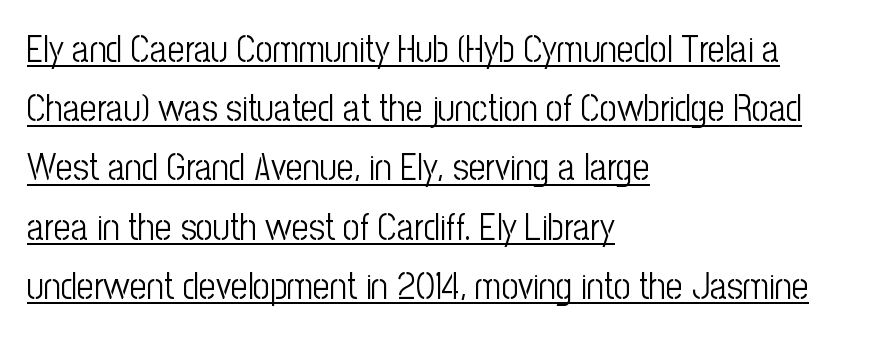
Q: Is the text bold? A: No.
Q: Is the text italic (slanted)? A: No, it is upright.
Q: Is the typeface a serif or a sans-serif typeface? A: Sans-serif.
Q: Is the text underlined? A: Yes.
Q: How is the paragraph aligned? A: Left-aligned.
Q: Is the spacing between letters normal or unusually wide? A: Normal.
Q: Is the spacing between lines tight, normal or loose? A: Normal.
Q: Width (condensed, normal, or wide)? A: Condensed.
Q: Stroke contrast? A: Low.
Q: x-height? A: Medium.
Q: Monospaced? A: No.
